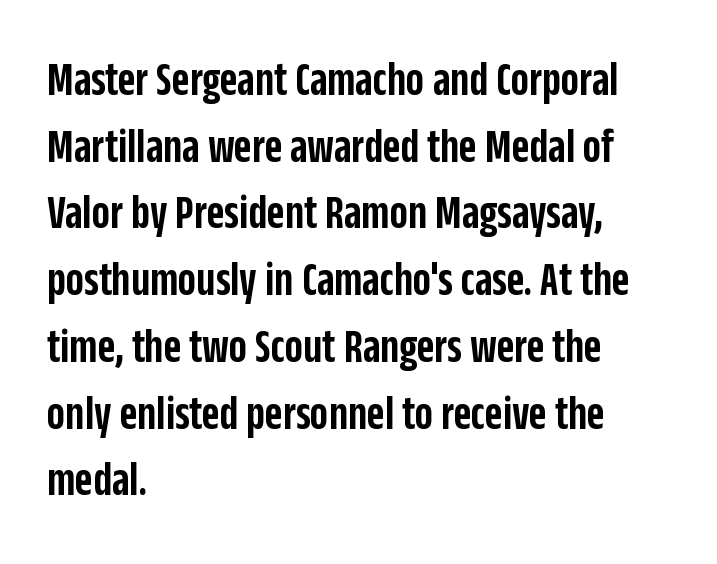
Q: Is the text bold? A: Semi-bold.
Q: Is the text italic (slanted)? A: No, it is upright.
Q: Is the typeface a serif or a sans-serif typeface? A: Sans-serif.
Q: Is the text underlined? A: No.
Q: How is the paragraph aligned? A: Left-aligned.
Q: Is the spacing between letters normal or unusually wide? A: Normal.
Q: Is the spacing between lines tight, normal or loose? A: Normal.
Q: Width (condensed, normal, or wide)? A: Condensed.
Q: Stroke contrast? A: Low.
Q: x-height? A: Large.
Q: Monospaced? A: No.
